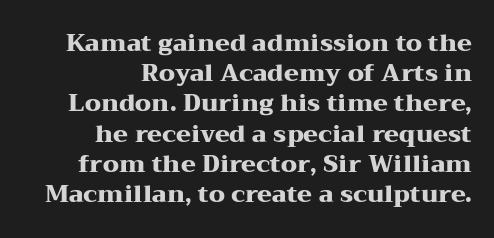
Q: Is the text bold? A: Yes.
Q: Is the text italic (slanted)? A: No, it is upright.
Q: Is the text underlined? A: No.
Q: How is the paragraph aligned? A: Right-aligned.
Q: Is the spacing between letters normal or unusually wide? A: Normal.
Q: Is the spacing between lines tight, normal or loose? A: Normal.
